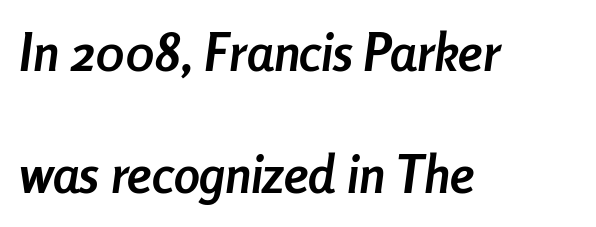
The lines are spread far apart with generous leading. Note the varied advance widths — an 'i' is clearly narrower than an 'm'. The rendering anchors every line to the left-hand side. This sample uses plain, unmodified letter spacing. A bare baseline throughout the passage. In terms of posture, this sample is oblique.
